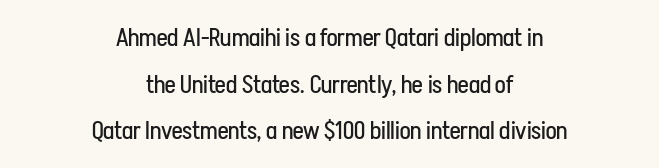
The passage shown has conventional tracking throughout. This sample is center-justified, so both line endings float freely. Ascenders rise straight up at ninety degrees. This rendering features lettering with no underline.
